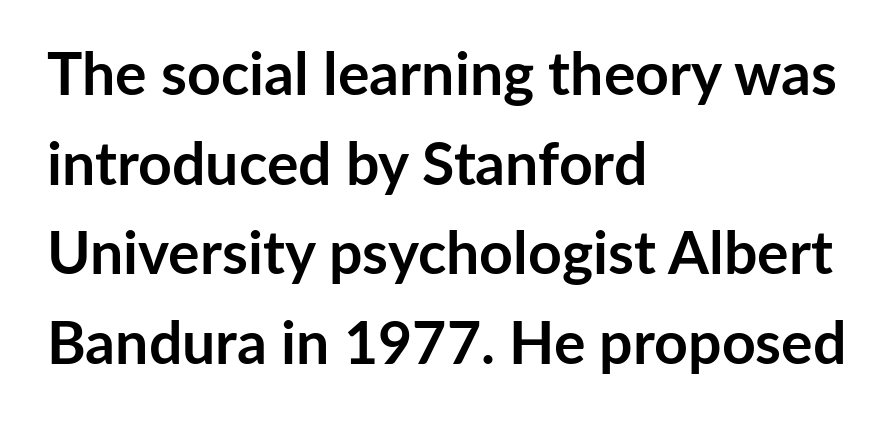
The image shows 59 px semibold sans-serif type, upright; set left-aligned, normal line spacing (1.52x), normal letter spacing, not underlined; low stroke contrast and a medium x-height.
